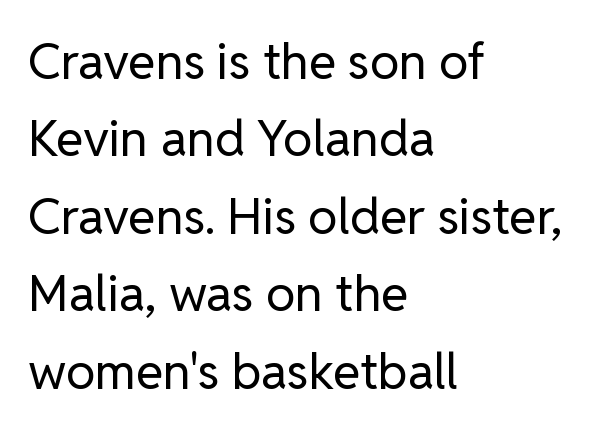
The image shows 50 px regular-weight sans-serif type, upright; set left-aligned, normal line spacing (1.55x), normal letter spacing, not underlined; low stroke contrast and a medium x-height.
